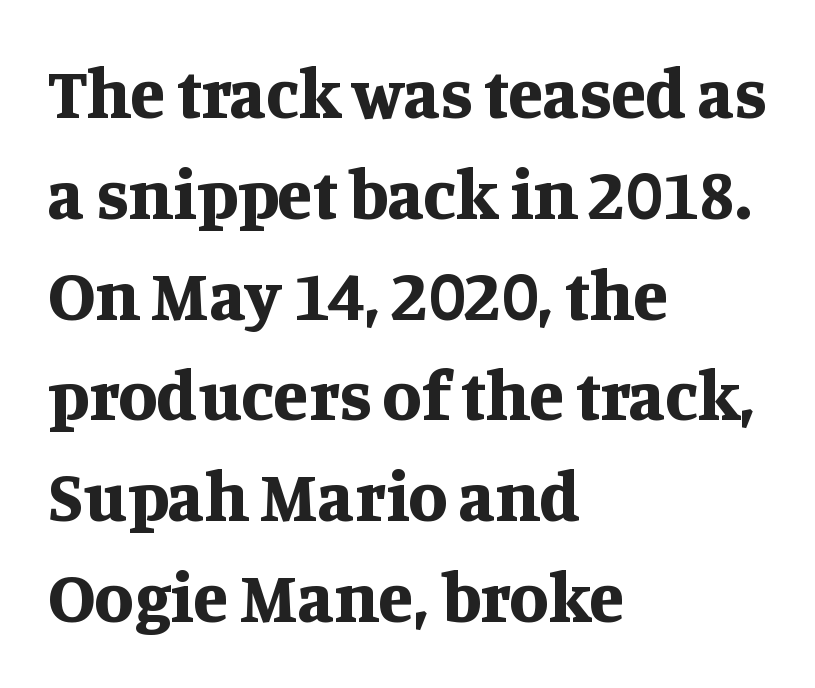
The image shows 71 px bold serif type, upright; set left-aligned, normal line spacing (1.42x), normal letter spacing, not underlined; medium stroke contrast and a large x-height.
